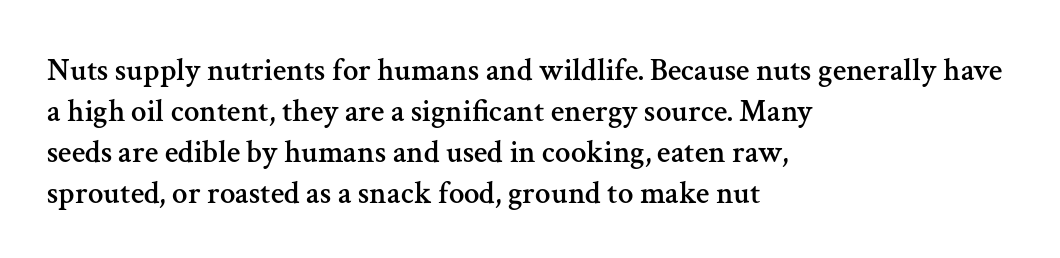
Q: Is the text italic (slanted)? A: No, it is upright.
Q: Is the typeface a serif or a sans-serif typeface? A: Serif.
Q: Is the text underlined? A: No.
Q: How is the paragraph aligned? A: Left-aligned.
Q: Is the spacing between letters normal or unusually wide? A: Normal.
Q: Is the spacing between lines tight, normal or loose? A: Normal.
Q: Width (condensed, normal, or wide)? A: Normal.
Q: Stroke contrast? A: Medium.
Q: x-height? A: Medium.
Q: Monospaced? A: No.
